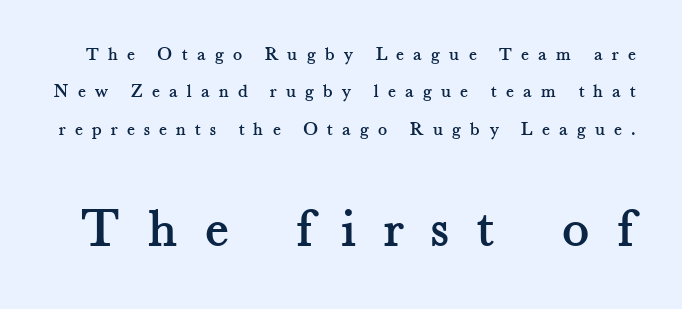
The image shows 57 px serif type, upright; set loose line spacing (1.97x), unusually wide letter spacing (+0.48 em), not underlined; the second (bottom) block is 3.0x larger; medium stroke contrast and a small x-height.
